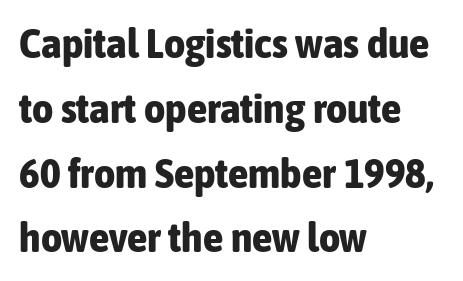
Nope, not italic — everything's standing straight. Each letter keeps its own natural width here, so spacing adapts to shape. Only glyphs here, with clear space below each row. Every row of glyphs begins at an identical x-position on the left.
